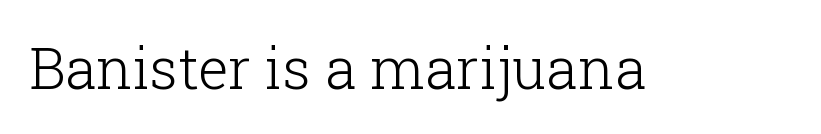
Q: Is the text bold? A: No.
Q: Is the text italic (slanted)? A: No, it is upright.
Q: Is the typeface a serif or a sans-serif typeface? A: Serif.
Q: Is the text underlined? A: No.
Q: Is the spacing between letters normal or unusually wide? A: Normal.
Q: Width (condensed, normal, or wide)? A: Normal.
Q: Stroke contrast? A: Low.
Q: x-height? A: Medium.
Q: Monospaced? A: No.
